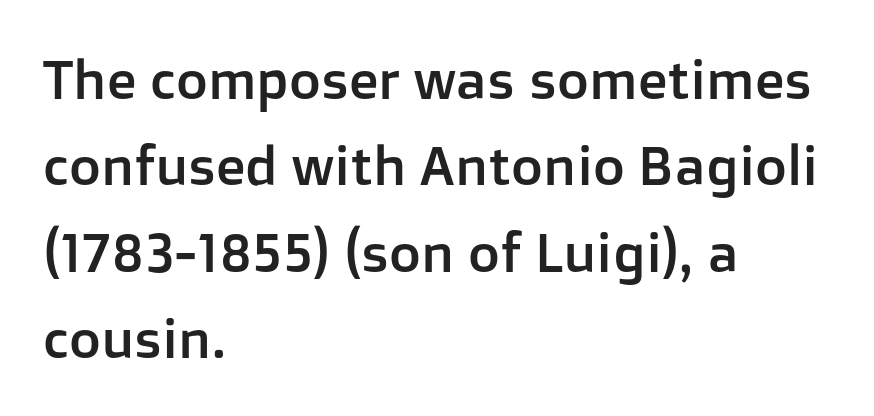
{"serif": "no", "italic": "no", "width": "normal", "stroke_contrast": "low", "x_height": "medium", "monospaced": "no", "underline": "no", "align": "left", "line_spacing": "normal", "line_spacing_ratio": 1.57, "letter_spacing": "normal", "letter_spacing_em": 0.0, "glyph_px": 55}
